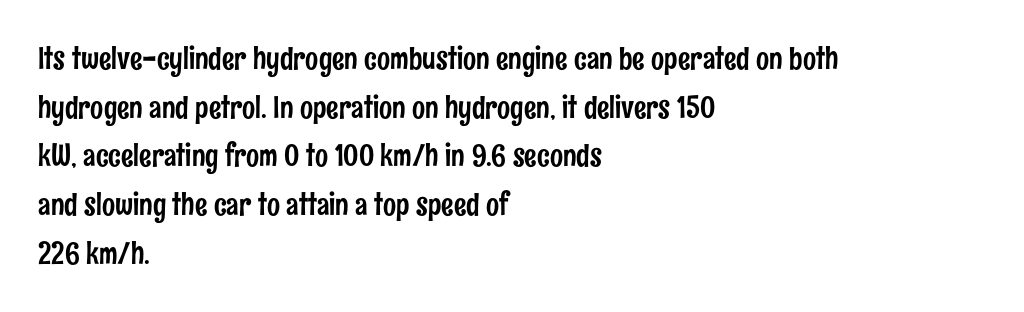
The image shows 31 px condensed sans-serif type, upright; set left-aligned, normal line spacing (1.57x), normal letter spacing, not underlined; low stroke contrast and a medium x-height.
